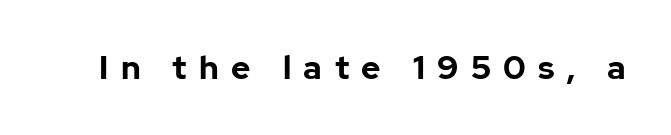
Q: Is the text bold? A: Yes.
Q: Is the text italic (slanted)? A: No, it is upright.
Q: Is the typeface a serif or a sans-serif typeface? A: Sans-serif.
Q: Is the text underlined? A: No.
Q: Is the spacing between letters normal or unusually wide? A: Unusually wide.
Q: Width (condensed, normal, or wide)? A: Normal.
Q: Stroke contrast? A: Low.
Q: x-height? A: Medium.
Q: Monospaced? A: No.
